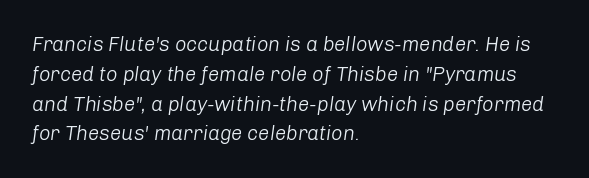
The image shows 20 px text type, italic (leaning right); set left-aligned, normal line spacing (1.49x), normal letter spacing, not underlined.
